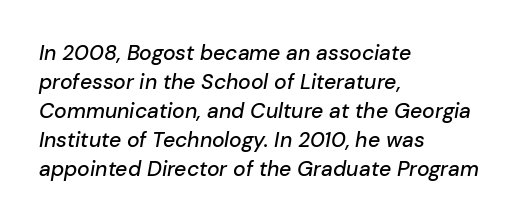
{"italic": "yes", "lean": "right", "slant_degrees": 10, "underline": "no", "align": "left", "line_spacing": "normal", "line_spacing_ratio": 1.38, "letter_spacing": "normal", "letter_spacing_em": 0.0, "glyph_px": 21}
